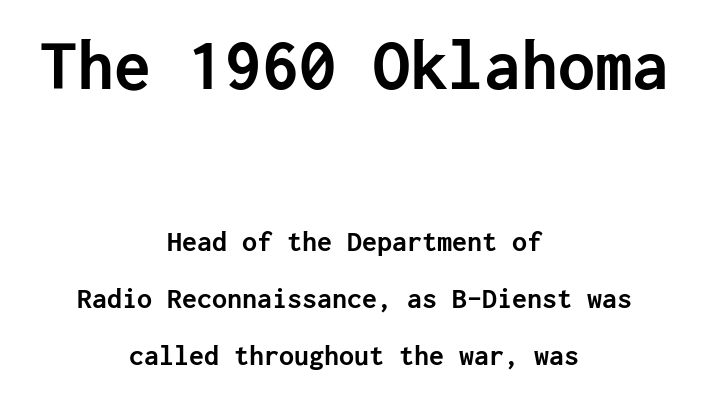
The image shows 74 px semibold sans-serif type, upright; set centered, loose line spacing (1.9x), normal letter spacing, not underlined; the first (top) block is 2.47x larger; low stroke contrast and a medium x-height.
